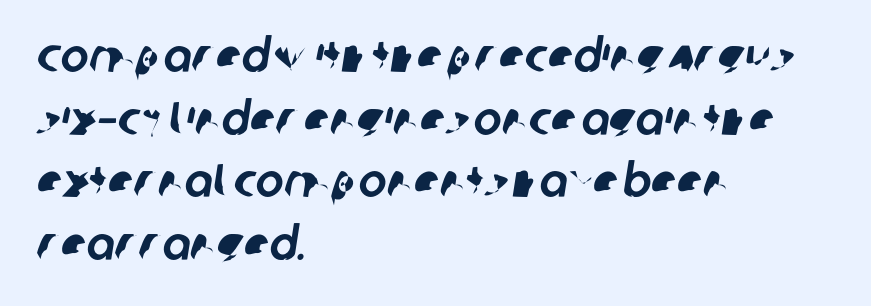
The image shows 47 px sans-serif type; set left-aligned, normal line spacing (1.33x), normal letter spacing, not underlined; low stroke contrast and a large x-height.
